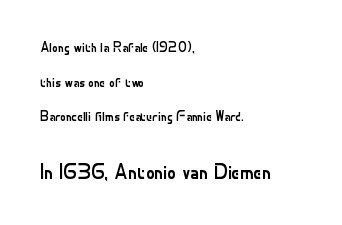
The image shows 21 px text type, upright; set left-aligned, loose line spacing (2.48x), normal letter spacing, not underlined; the second (bottom) block is 1.5x larger.
